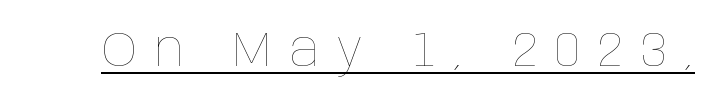
The image shows 49 px thin, condensed type, upright; set unusually wide letter spacing (+0.37 em), underlined; low stroke contrast and a large x-height.
